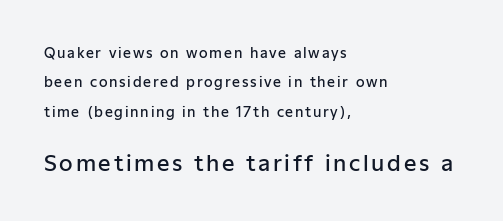
The image shows 22 px text type, upright; set left-aligned, loose line spacing (2.09x), not underlined; the second (bottom) block is 1.57x larger.
